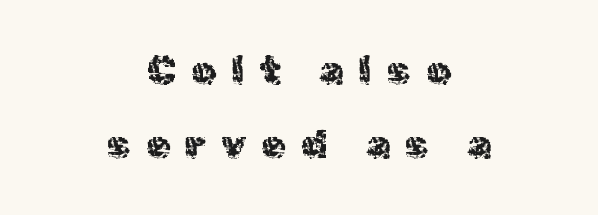
{"serif": "no", "italic": "no", "bold": "no", "weight": "regular", "width": "normal", "x_height": "medium", "monospaced": "no", "underline": "no", "align": "center", "line_spacing_ratio": 1.89, "letter_spacing": "wide", "letter_spacing_em": 0.4, "glyph_px": 39}
